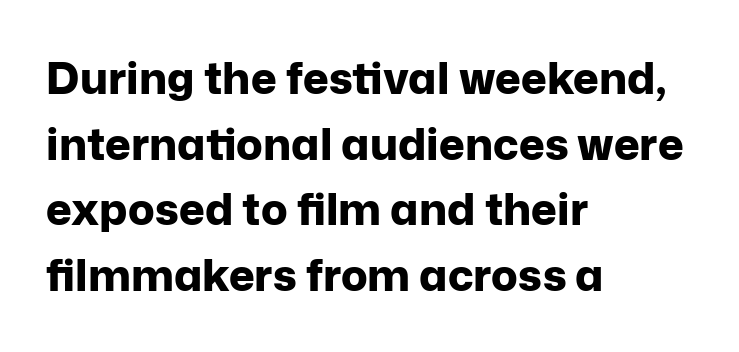
Q: Is the text bold? A: Yes.
Q: Is the text italic (slanted)? A: No, it is upright.
Q: Is the typeface a serif or a sans-serif typeface? A: Sans-serif.
Q: Is the text underlined? A: No.
Q: How is the paragraph aligned? A: Left-aligned.
Q: Is the spacing between letters normal or unusually wide? A: Normal.
Q: Is the spacing between lines tight, normal or loose? A: Normal.
Q: Width (condensed, normal, or wide)? A: Normal.
Q: Stroke contrast? A: Low.
Q: x-height? A: Medium.
Q: Monospaced? A: No.
